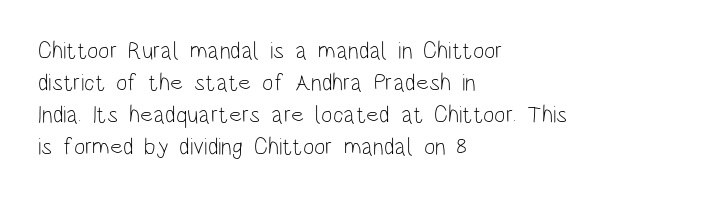
A bare baseline throughout the passage. Does the lettering tilt? It doesn't — this is upright. Leftover space on each line is placed entirely after the last word. Regarding leading, the lines here are spaced in the standard way. Inter-character spacing is left at the font's built-in metrics. Compared with a typical body face, this is equally light or lighter still.
